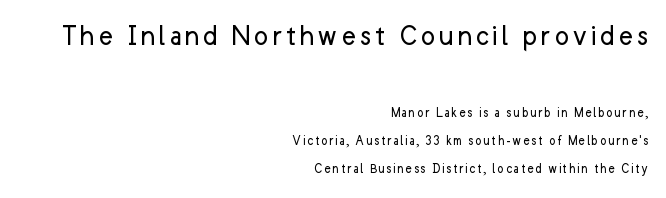
{"serif": "no", "italic": "no", "bold": "no", "weight": "regular", "width": "normal", "stroke_contrast": "low", "x_height": "medium", "monospaced": "no", "underline": "no", "align": "right", "line_spacing": "loose", "line_spacing_ratio": 2.01, "larger_block": "first", "size_ratio": 2.21, "glyph_px": 31}
